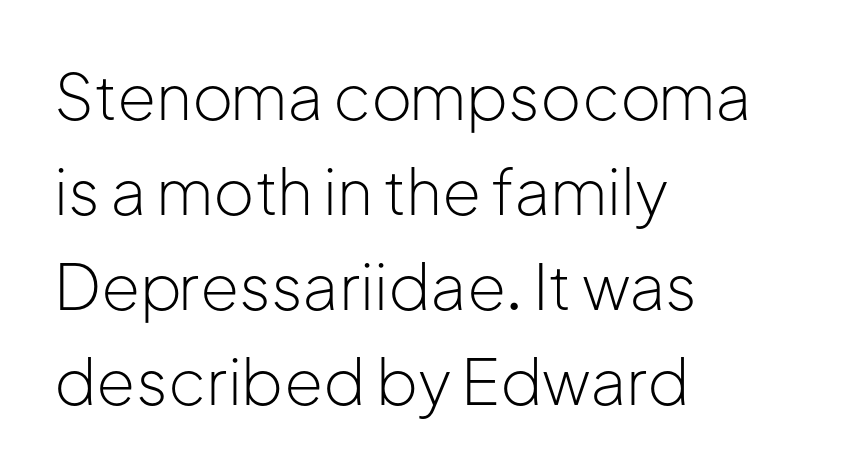
Look at the bottom of the vertical strokes: they stop flat, with no serifs. No heavy texture on the line: the type isn't bold. Italic? Not at all — the glyphs are vertical. Caption: standard tracking, unaltered. A classic flush-left, rag-right setting is used for this passage. Is this a fixed-width face? No — the glyphs have proportional, varying widths.
